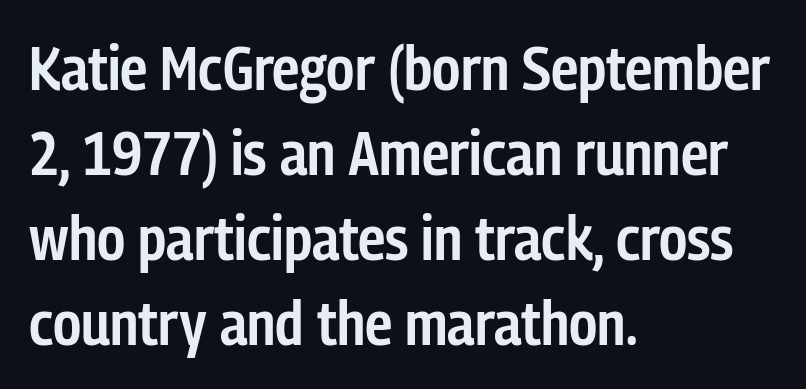
The image shows 62 px semibold, condensed sans-serif type, upright; set left-aligned, normal line spacing (1.37x), normal letter spacing, not underlined; low stroke contrast and a medium x-height.
